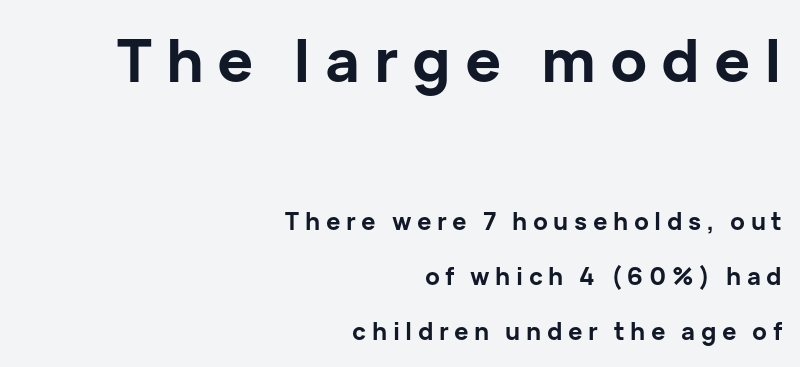
Q: Is the text bold? A: Yes.
Q: Is the text italic (slanted)? A: No, it is upright.
Q: Is the typeface a serif or a sans-serif typeface? A: Sans-serif.
Q: Is the text underlined? A: No.
Q: How is the paragraph aligned? A: Right-aligned.
Q: Is the spacing between letters normal or unusually wide? A: Unusually wide.
Q: Is the spacing between lines tight, normal or loose? A: Loose.
Q: Which block of text is set in a larger size, the first (top) or the second (bottom)? A: The first (top) one.
Q: Width (condensed, normal, or wide)? A: Normal.
Q: Stroke contrast? A: Low.
Q: x-height? A: Medium.
Q: Monospaced? A: No.
